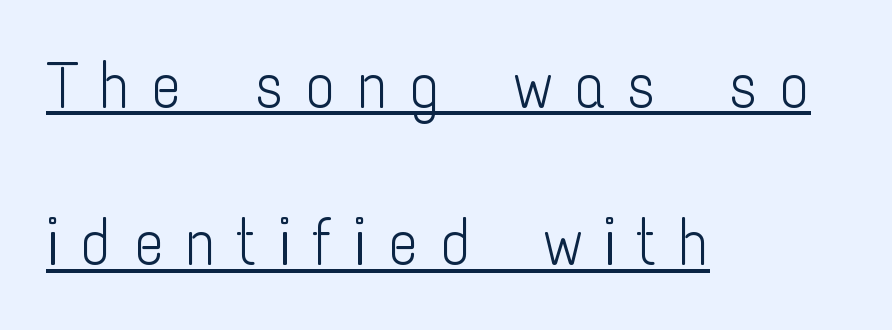
{"serif": "no", "italic": "no", "bold": "no", "weight": "light", "width": "condensed", "stroke_contrast": "low", "x_height": "medium", "monospaced": "no", "underline": "yes", "align": "left", "line_spacing": "loose", "line_spacing_ratio": 2.42, "letter_spacing": "wide", "letter_spacing_em": 0.31, "glyph_px": 65}
